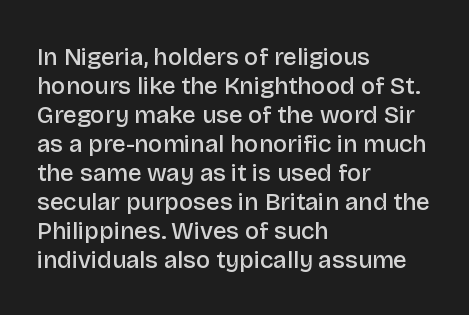
The image shows 24 px text type, upright; set left-aligned, line spacing 1.21x, normal letter spacing, not underlined.
